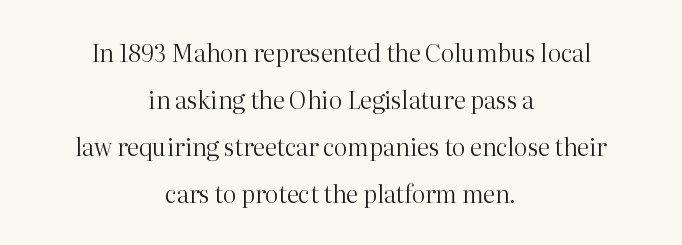
The block of text is sparse from top to bottom, with ample space between rows. Stems and bowls with no extra thickness — not bold. The line texture is even and compact thanks to regular tracking. Centered paragraph, ragged on both sides. The axis of the letterforms is exactly vertical.
